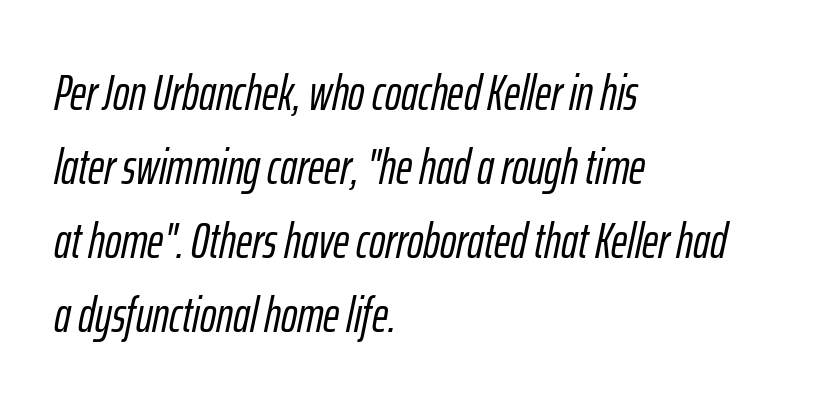
{"italic": "yes", "lean": "right", "slant_degrees": 12, "width": "condensed", "stroke_contrast": "low", "x_height": "medium", "monospaced": "no", "underline": "no", "align": "left", "line_spacing": "normal", "line_spacing_ratio": 1.51, "letter_spacing": "normal", "letter_spacing_em": 0.0, "glyph_px": 49}
